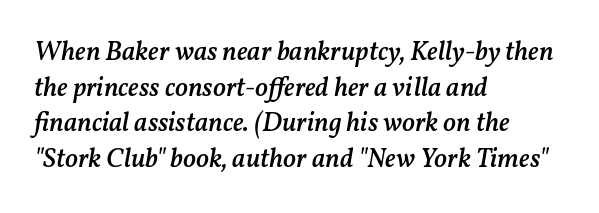
The image shows 27 px text type, italic (leaning right); set left-aligned, normal line spacing (1.32x), normal letter spacing, not underlined.
